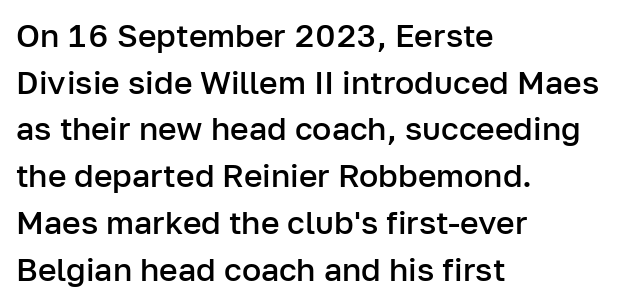
Just letters on the line, the space beneath them empty. The leading is moderate, giving the passage an even texture. These lines were composed using upright roman letters. The lines in this sample share a left origin and differ only in where they stop. Here the designer chose a conventional face with non-uniform glyph widths.
